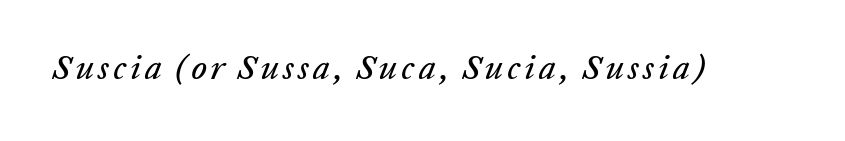
Check under the words: just untouched page. The rendering uses natural spacing where letterforms have individual widths. The letters are slanted; this is an italic face.
